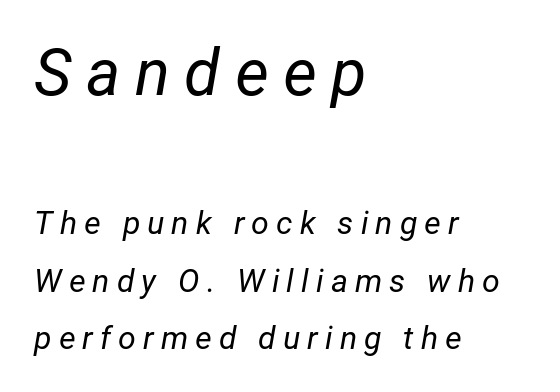
Q: Is the text bold? A: No.
Q: Is the text italic (slanted)? A: Yes, it leans right by about 12 degrees.
Q: Is the text underlined? A: No.
Q: How is the paragraph aligned? A: Left-aligned.
Q: Is the spacing between letters normal or unusually wide? A: Unusually wide.
Q: Which block of text is set in a larger size, the first (top) or the second (bottom)? A: The first (top) one.
Q: Width (condensed, normal, or wide)? A: Normal.
Q: Stroke contrast? A: Low.
Q: x-height? A: Medium.
Q: Monospaced? A: No.
